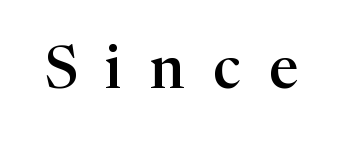
Q: Is the text bold? A: Semi-bold.
Q: Is the text italic (slanted)? A: No, it is upright.
Q: Is the typeface a serif or a sans-serif typeface? A: Serif.
Q: Is the text underlined? A: No.
Q: Is the spacing between letters normal or unusually wide? A: Unusually wide.
Q: Width (condensed, normal, or wide)? A: Normal.
Q: Stroke contrast? A: High.
Q: x-height? A: Medium.
Q: Monospaced? A: No.
